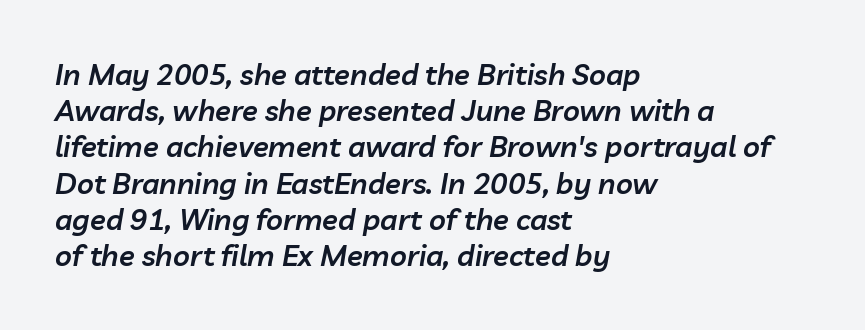
The image shows 29 px semibold type, italic (leaning right); set left-aligned, normal line spacing (1.25x), normal letter spacing, not underlined; low stroke contrast and a medium x-height.
